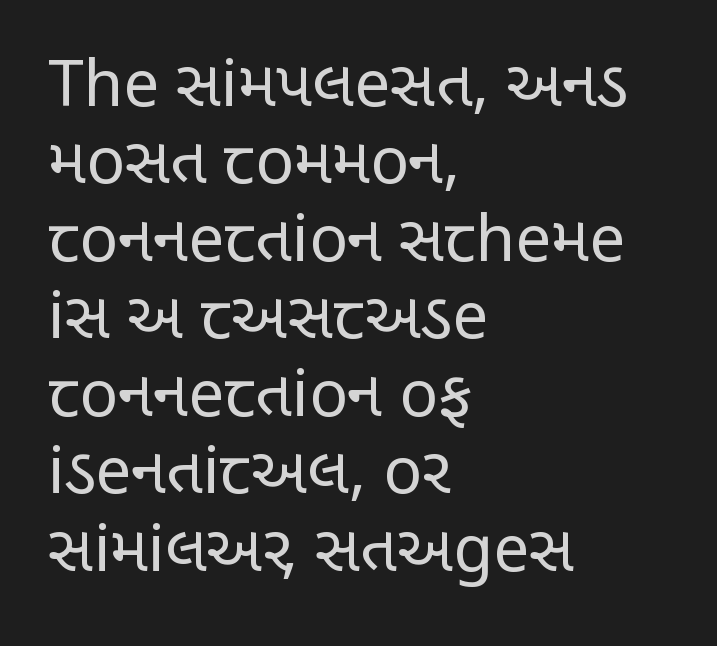
Glance below the letters and you will spot only blank space. Each letter keeps its own natural width here, so spacing adapts to shape. Quick note: not italic, upright. Is this a sans? Yes — the strokes have no serifs. Nobody touched the tracking dial on this one.
